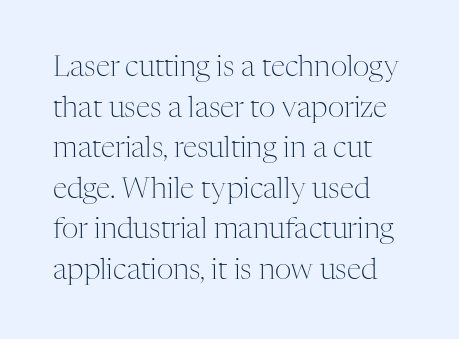
The rendering anchors every line to the left-hand side. Do the letters lean? They stand straight. Note: serifs present on the glyphs. The letters advance in unequal steps, a hallmark of proportional type. The horizontal fit of the characters is conventional and even.
